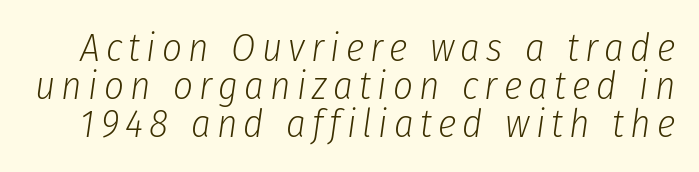
The image shows 39 px light, condensed type, italic (leaning right); set tight line spacing (0.97x), not underlined; low stroke contrast and a medium x-height.
